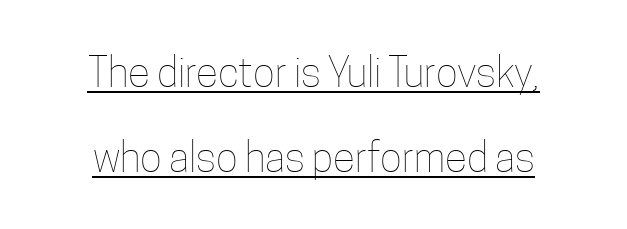
{"italic": "no", "bold": "no", "weight": "thin", "width": "condensed", "stroke_contrast": "low", "x_height": "medium", "monospaced": "no", "underline": "yes", "align": "center", "line_spacing": "loose", "line_spacing_ratio": 2.07, "letter_spacing": "normal", "letter_spacing_em": 0.0, "glyph_px": 41}
